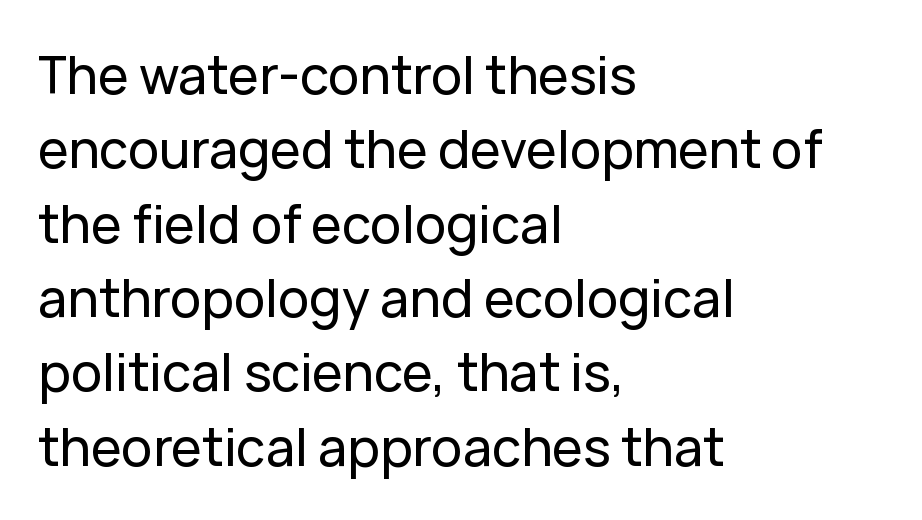
Q: Is the text italic (slanted)? A: No, it is upright.
Q: Is the typeface a serif or a sans-serif typeface? A: Sans-serif.
Q: Is the text underlined? A: No.
Q: How is the paragraph aligned? A: Left-aligned.
Q: Is the spacing between letters normal or unusually wide? A: Normal.
Q: Is the spacing between lines tight, normal or loose? A: Normal.
Q: Width (condensed, normal, or wide)? A: Normal.
Q: Stroke contrast? A: Low.
Q: x-height? A: Medium.
Q: Monospaced? A: No.
